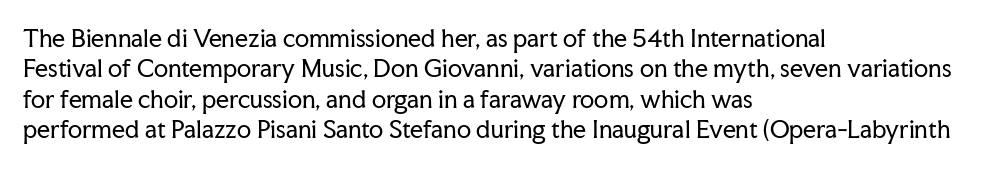
Q: Is the text bold? A: No.
Q: Is the text italic (slanted)? A: No, it is upright.
Q: Is the text underlined? A: No.
Q: How is the paragraph aligned? A: Left-aligned.
Q: Is the spacing between letters normal or unusually wide? A: Normal.
Q: Is the spacing between lines tight, normal or loose? A: Normal.
